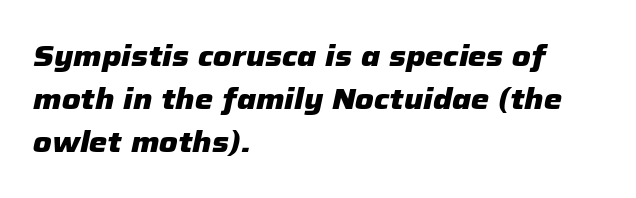
How are the letters spaced? Ordinarily, with no added tracking. Vertically, the passage feels balanced, rows spaced as you'd expect. Alignment: flush left. Beneath every word, the page is bare.
